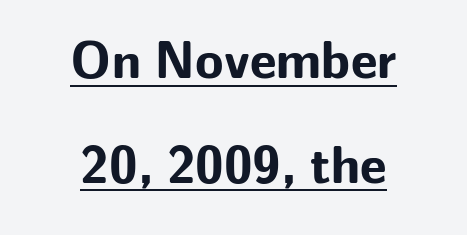
{"serif": "no", "italic": "no", "bold": "yes", "weight": "bold", "width": "normal", "stroke_contrast": "low", "x_height": "medium", "monospaced": "no", "underline": "yes", "align": "center", "line_spacing": "loose", "line_spacing_ratio": 2.01, "letter_spacing": "normal", "letter_spacing_em": 0.0, "glyph_px": 52}
